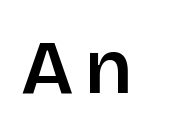
The image shows 77 px semibold sans-serif type, upright; set not underlined; low stroke contrast and a large x-height.
